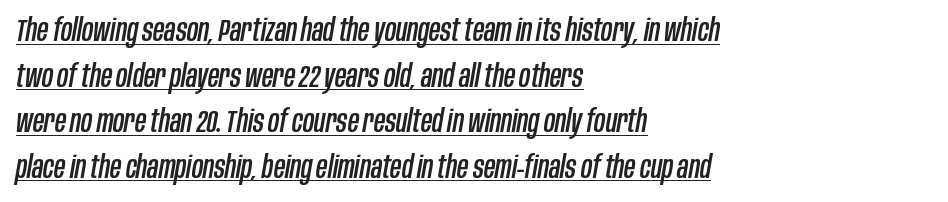
{"italic": "yes", "lean": "right", "slant_degrees": 10, "width": "condensed", "stroke_contrast": "low", "x_height": "large", "monospaced": "no", "underline": "yes", "align": "left", "line_spacing": "normal", "line_spacing_ratio": 1.47, "letter_spacing": "normal", "letter_spacing_em": 0.0, "glyph_px": 31}
